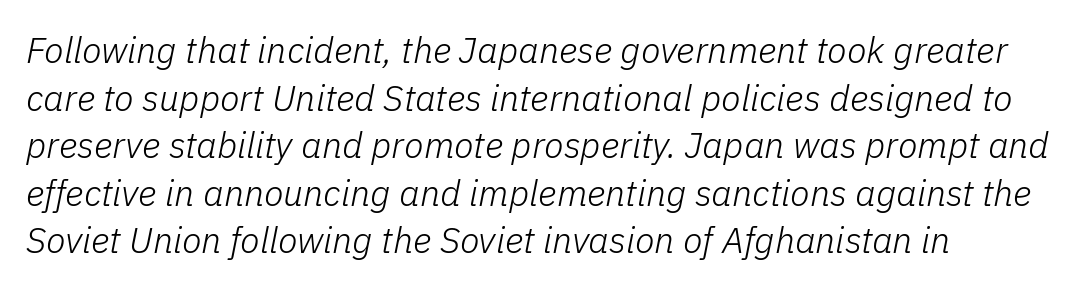
Q: Is the text bold? A: No.
Q: Is the text italic (slanted)? A: Yes, it leans right by about 11 degrees.
Q: Is the text underlined? A: No.
Q: How is the paragraph aligned? A: Left-aligned.
Q: Is the spacing between letters normal or unusually wide? A: Normal.
Q: Is the spacing between lines tight, normal or loose? A: Normal.
Q: Width (condensed, normal, or wide)? A: Normal.
Q: Stroke contrast? A: Low.
Q: x-height? A: Medium.
Q: Monospaced? A: No.
